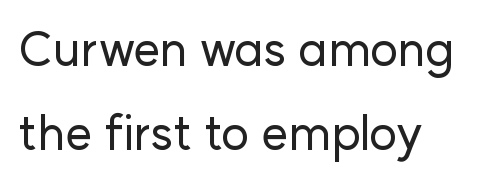
The image shows 48 px sans-serif type, upright; set line spacing 1.75x, normal letter spacing, not underlined; low stroke contrast and a medium x-height.
